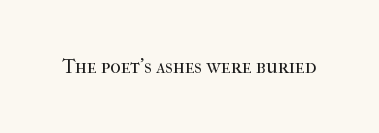
The image shows 20 px text type, upright; set normal letter spacing, not underlined.
